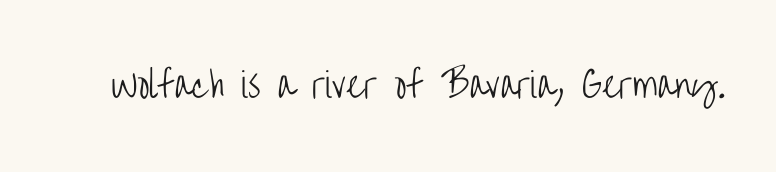
Q: Is the text bold? A: No.
Q: Is the text italic (slanted)? A: No, it is upright.
Q: Is the typeface a serif or a sans-serif typeface? A: Sans-serif.
Q: Is the text underlined? A: No.
Q: Is the spacing between letters normal or unusually wide? A: Normal.
Q: Width (condensed, normal, or wide)? A: Condensed.
Q: Stroke contrast? A: Low.
Q: x-height? A: Large.
Q: Monospaced? A: No.
